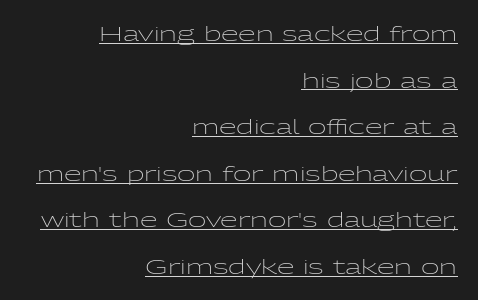
Q: Is the text bold? A: No.
Q: Is the text italic (slanted)? A: No, it is upright.
Q: Is the text underlined? A: Yes.
Q: How is the paragraph aligned? A: Right-aligned.
Q: Is the spacing between letters normal or unusually wide? A: Normal.
Q: Is the spacing between lines tight, normal or loose? A: Loose.
